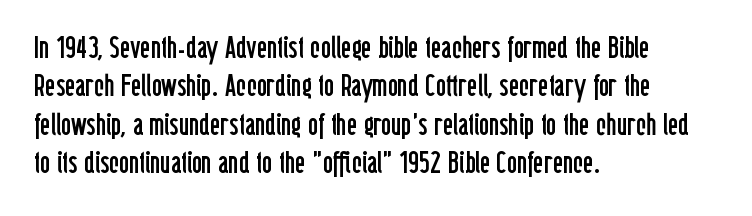
Each row of text sits above clean, open space. The face used here is proportionally spaced, like ordinary book or web type. Italic? Not at all — the glyphs are vertical. A student would call this left alignment; a typographer would say flush left, rag right. No extra tracking has been applied to these lines. Nothing heavy about these letters — not bold at all.
